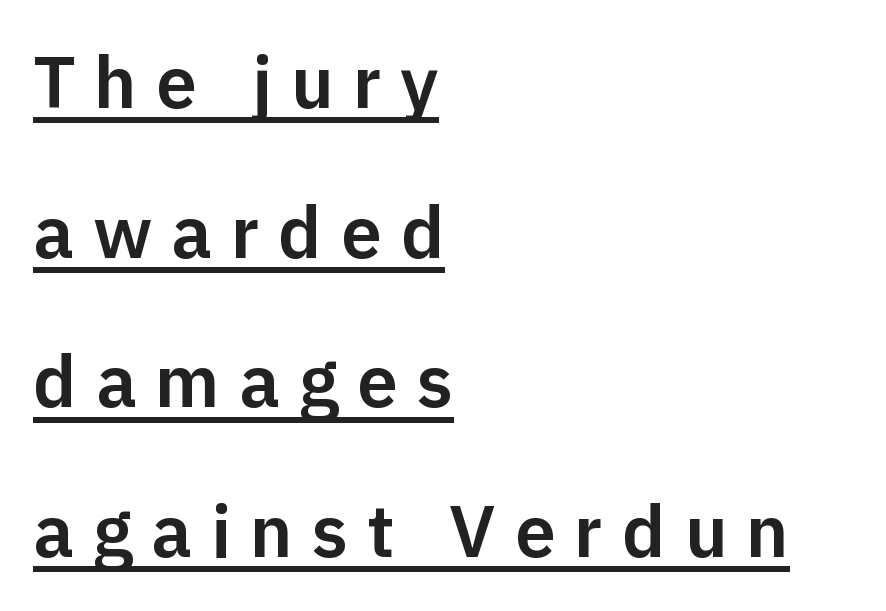
Q: Is the text italic (slanted)? A: No, it is upright.
Q: Is the typeface a serif or a sans-serif typeface? A: Sans-serif.
Q: Is the text underlined? A: Yes.
Q: How is the paragraph aligned? A: Left-aligned.
Q: Is the spacing between letters normal or unusually wide? A: Unusually wide.
Q: Is the spacing between lines tight, normal or loose? A: Loose.
Q: Width (condensed, normal, or wide)? A: Normal.
Q: Stroke contrast? A: Low.
Q: x-height? A: Medium.
Q: Monospaced? A: No.
